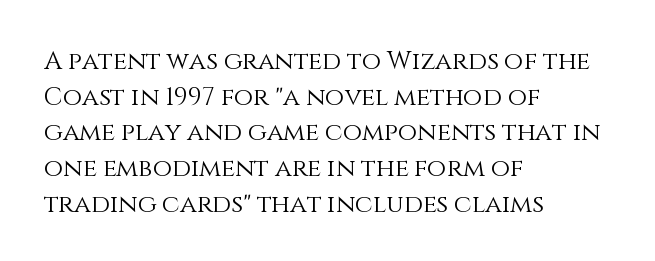
No word sits above an underline. These lines stack with their left ends in a neat column. The line-height multiplier appears to be the usual default. Ordinary non-slanted type is in use. Students, note that the glyphs here touch the page at normal intervals.
